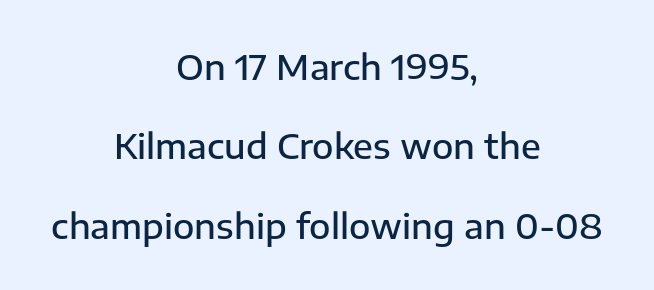
The image shows 35 px semibold sans-serif type, upright; set centered, loose line spacing (2.27x), normal letter spacing, not underlined; low stroke contrast and a medium x-height.
